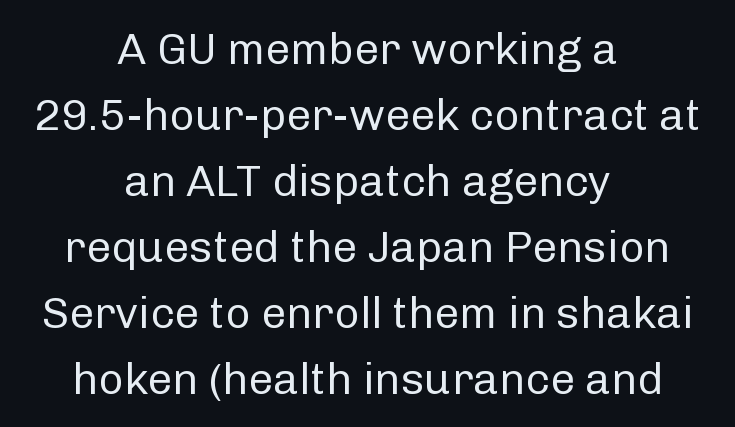
{"serif": "no", "italic": "no", "bold": "no", "weight": "regular", "width": "normal", "stroke_contrast": "low", "x_height": "medium", "monospaced": "no", "underline": "no", "align": "center", "line_spacing": "normal", "line_spacing_ratio": 1.5, "letter_spacing": "normal", "letter_spacing_em": 0.0, "glyph_px": 44}
